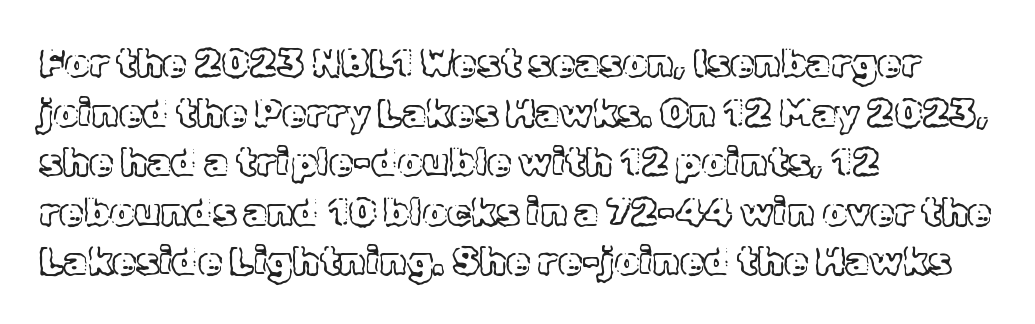
{"italic": "no", "width": "normal", "x_height": "medium", "monospaced": "no", "underline": "no", "align": "left", "line_spacing": "normal", "line_spacing_ratio": 1.27, "letter_spacing": "normal", "letter_spacing_em": 0.0, "glyph_px": 39}
